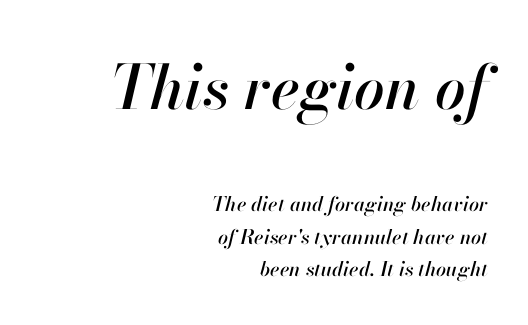
{"italic": "yes", "lean": "right", "slant_degrees": 13, "width": "normal", "stroke_contrast": "high", "x_height": "small", "monospaced": "no", "underline": "no", "align": "right", "line_spacing": "normal", "line_spacing_ratio": 1.63, "letter_spacing": "normal", "letter_spacing_em": 0.0, "larger_block": "first", "size_ratio": 3.05, "glyph_px": 61}
